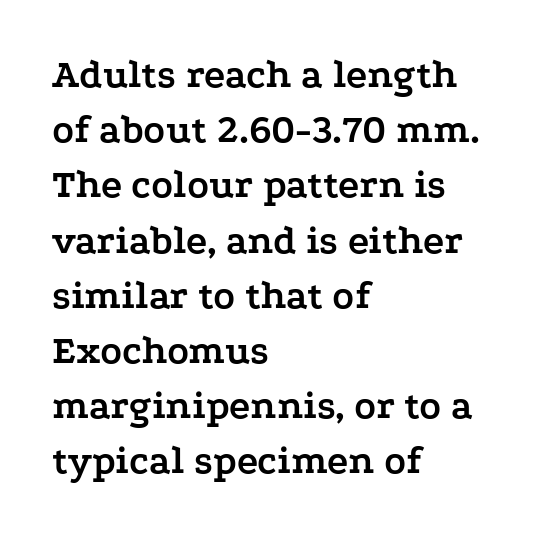
Varying glyph widths throughout — classic text-font behaviour. Check where the strokes stop: tiny serifs finish them off. Rows of type keep a routine distance in the vertical direction. Emphasis by weight is at full strength: bold.
